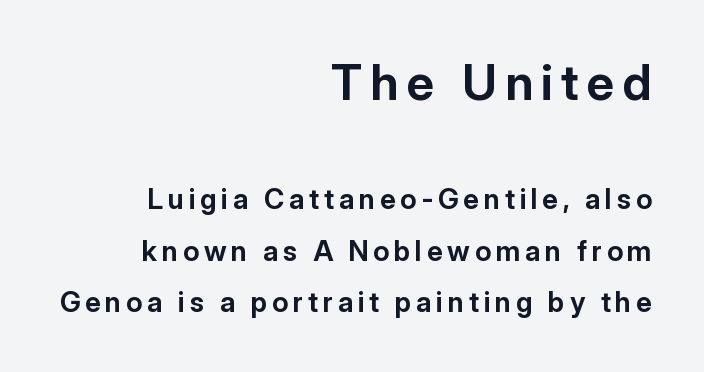
{"serif": "no", "italic": "no", "bold": "yes", "weight": "bold", "width": "normal", "stroke_contrast": "low", "x_height": "medium", "monospaced": "no", "underline": "no", "align": "right", "line_spacing_ratio": 1.84, "larger_block": "first", "size_ratio": 1.75, "glyph_px": 49}
